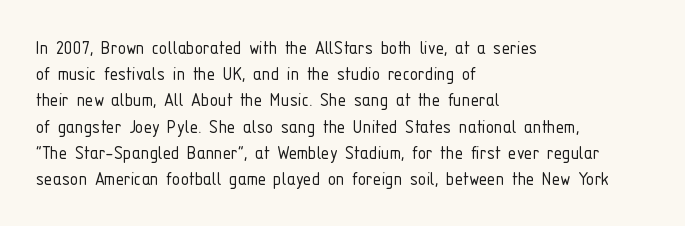
Does extra space separate the letters? No, they use regular spacing. Layout note: lines flush left. The area under the type is left untouched. This reads as an unemphasized weight, regular at the heaviest. This is roman type, the default non-slanted kind. Vertical spacing — default.
